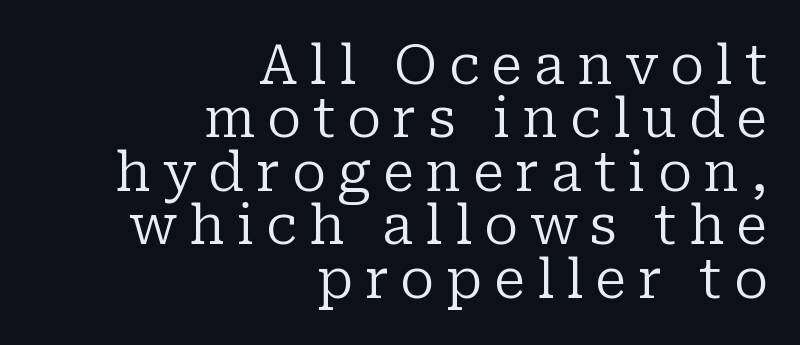
{"serif": "yes", "italic": "no", "bold": "no", "weight": "regular", "width": "normal", "stroke_contrast": "low", "x_height": "medium", "monospaced": "no", "underline": "no", "align": "right", "line_spacing": "tight", "line_spacing_ratio": 0.99, "letter_spacing": "wide", "letter_spacing_em": 0.22, "glyph_px": 54}
